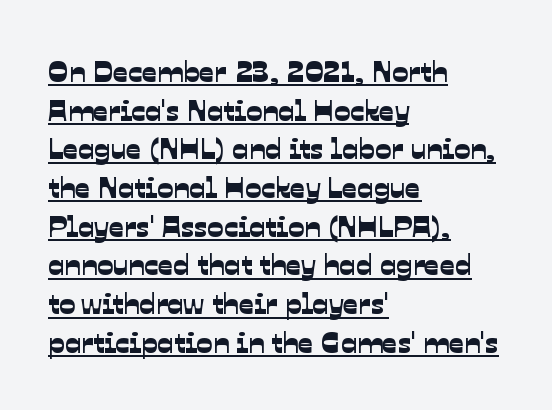
The image shows 30 px sans-serif type; set left-aligned, normal line spacing (1.29x), normal letter spacing, underlined; low stroke contrast and a medium x-height.
